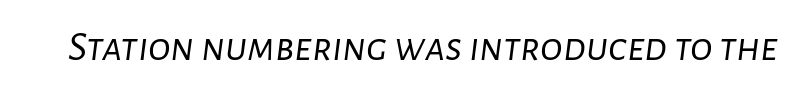
{"italic": "yes", "lean": "right", "slant_degrees": 7, "bold": "no", "weight": "light", "width": "normal", "stroke_contrast": "low", "x_height": "medium", "monospaced": "no", "underline": "no", "letter_spacing": "normal", "letter_spacing_em": 0.0, "glyph_px": 42}
